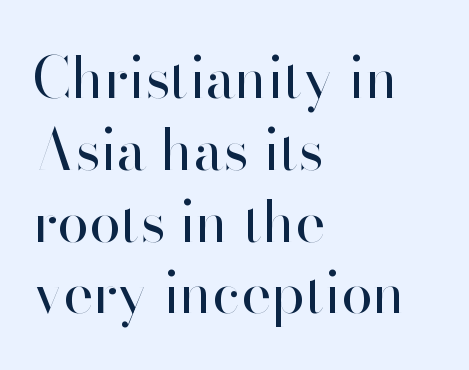
The passage shown is typeset with a sans-serif family. Upright lettering throughout. The passage shown has conventional tracking throughout. No letter is thick-stroked: the sample isn't bold. Words float on clear page, feet unadorned.
